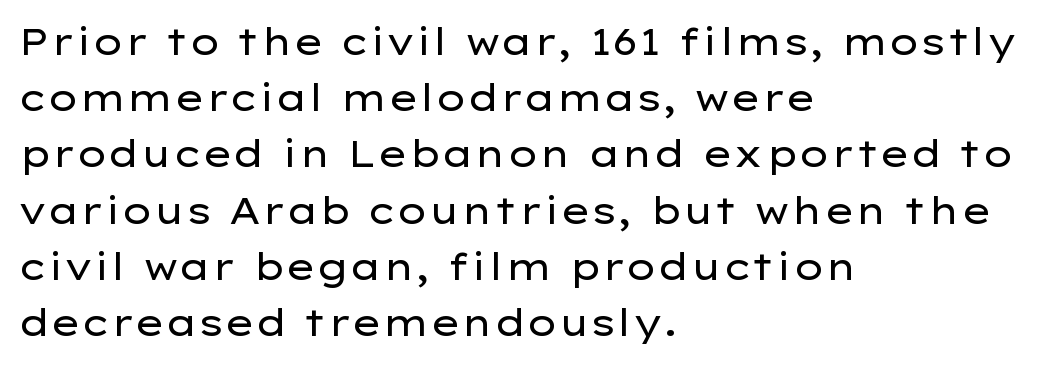
This block has exactly the height ordinary leading produces. Short and long lines alike share a common starting point at left. Descenders are the only things crossing below the line. Nothing heavy about these letters — not bold at all. Does the type have serifs? No, each stem ends abruptly. The face used here is proportionally spaced, like ordinary book or web type.
